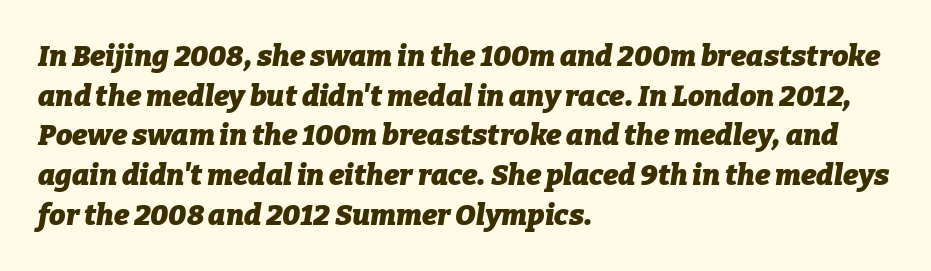
Q: Is the text bold? A: Yes.
Q: Is the text italic (slanted)? A: Yes, it leans right by about 9 degrees.
Q: Is the text underlined? A: No.
Q: How is the paragraph aligned? A: Left-aligned.
Q: Is the spacing between letters normal or unusually wide? A: Normal.
Q: Is the spacing between lines tight, normal or loose? A: Normal.
Q: Width (condensed, normal, or wide)? A: Normal.
Q: Stroke contrast? A: Low.
Q: x-height? A: Medium.
Q: Monospaced? A: No.
